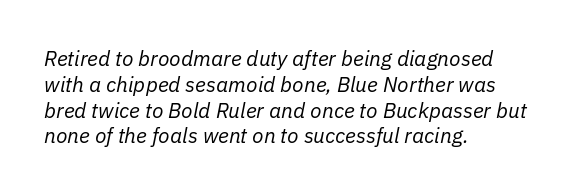
Q: Is the text bold? A: No.
Q: Is the text italic (slanted)? A: Yes, it leans right by about 11 degrees.
Q: Is the text underlined? A: No.
Q: How is the paragraph aligned? A: Left-aligned.
Q: Is the spacing between letters normal or unusually wide? A: Normal.
